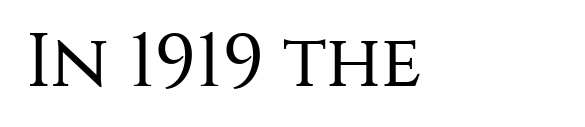
Q: Is the text bold? A: No.
Q: Is the text italic (slanted)? A: No, it is upright.
Q: Is the typeface a serif or a sans-serif typeface? A: Sans-serif.
Q: Is the text underlined? A: No.
Q: How is the paragraph aligned? A: Left-aligned.
Q: Is the spacing between letters normal or unusually wide? A: Normal.
Q: Width (condensed, normal, or wide)? A: Normal.
Q: Stroke contrast? A: Medium.
Q: x-height? A: Large.
Q: Monospaced? A: No.
